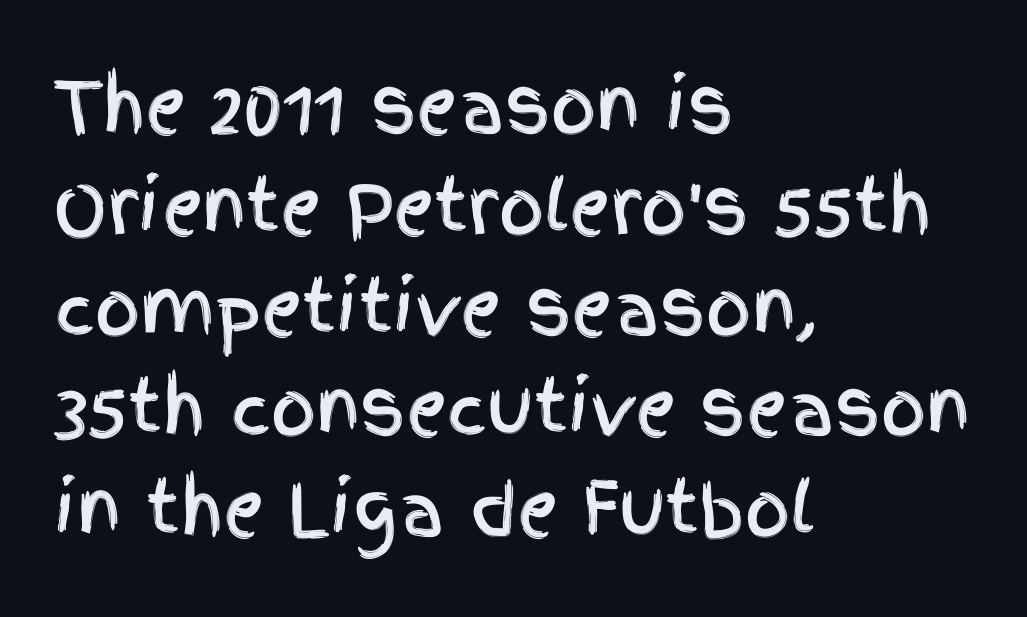
Does the leading feel generous? No, just average. Looks like regular typesetting: each glyph gets only the width it needs. The passage shown is typeset with a sans-serif family. Line starts are locked; line ends wander. Just letters on the line, the space beneath them empty. The type sits square on the baseline with zero lean.
